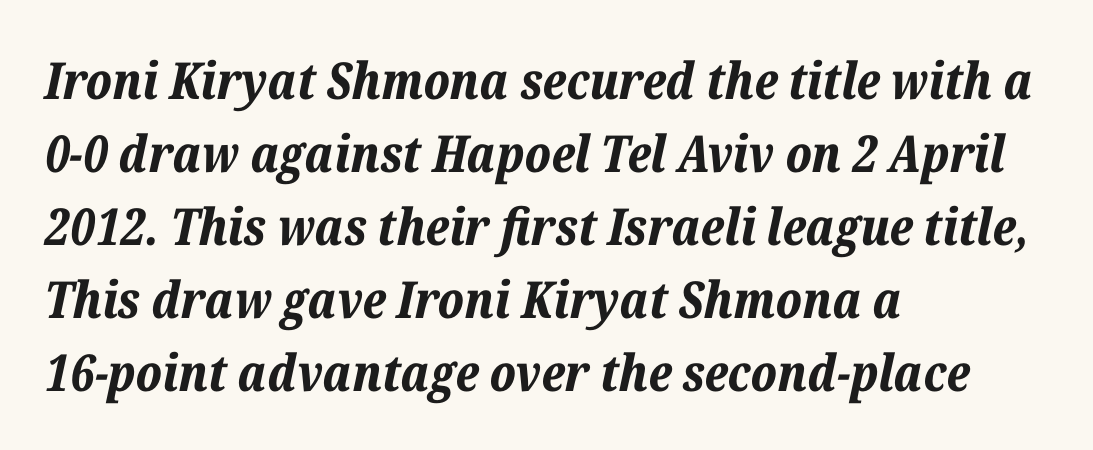
{"italic": "yes", "lean": "right", "slant_degrees": 12, "bold": "yes", "weight": "bold", "width": "normal", "stroke_contrast": "low", "x_height": "medium", "monospaced": "no", "underline": "no", "align": "left", "line_spacing": "normal", "line_spacing_ratio": 1.43, "letter_spacing": "normal", "letter_spacing_em": 0.0, "glyph_px": 51}
